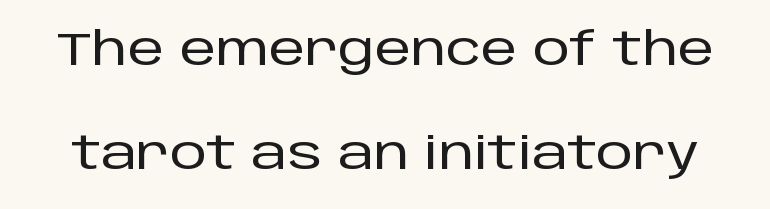
Q: Is the text italic (slanted)? A: No, it is upright.
Q: Is the typeface a serif or a sans-serif typeface? A: Sans-serif.
Q: Is the text underlined? A: No.
Q: Is the spacing between letters normal or unusually wide? A: Normal.
Q: Is the spacing between lines tight, normal or loose? A: Loose.
Q: Width (condensed, normal, or wide)? A: Normal.
Q: Stroke contrast? A: Low.
Q: x-height? A: Large.
Q: Monospaced? A: No.
